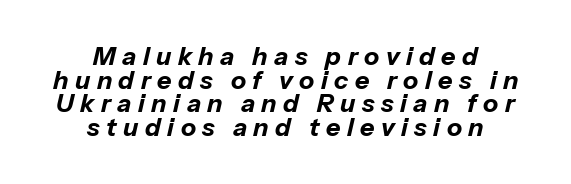
The image shows 25 px bold type, italic (leaning right); set centered, tight line spacing (0.95x), unusually wide letter spacing (+0.26 em), not underlined.
